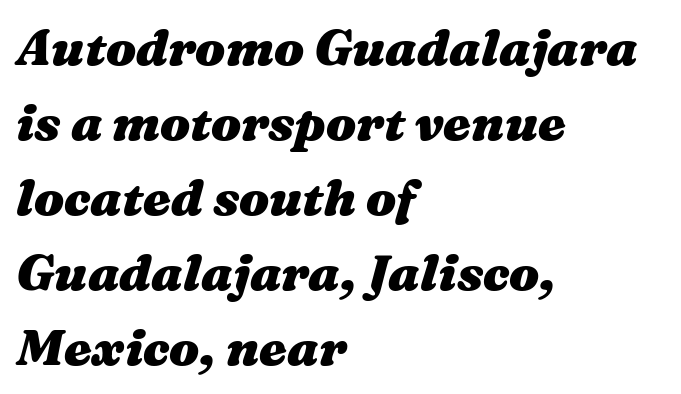
The passage shown has conventional tracking throughout. Alignment: flush left. One glance says typical: line gaps are just what's usual. The glyphs have the mass of a bold cut. Honestly, there is no underline to notice here at all.
